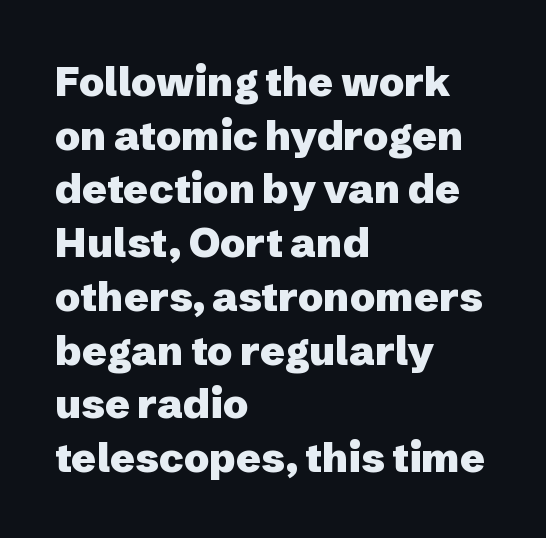
Each letter keeps its own natural width here, so spacing adapts to shape. Honestly, the letter spacing is just normal — you wouldn't notice it. Heft: maximum for text — a bold. Teacher's note: observe the even left margin — that is flush-left alignment.
